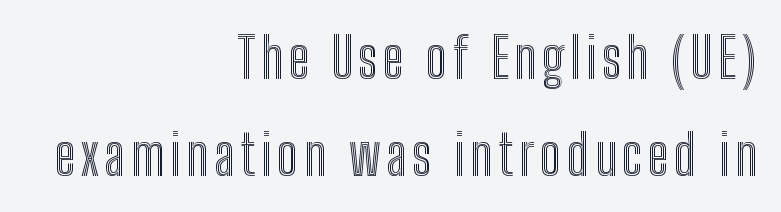
Descender tails drop into unmarked territory. The lettering stays uniformly vertical, giving the passage a roman look. A typesetter would call this proportional, since set widths differ per character. Notice how the passage keeps a crisp vertical edge on the right only.
